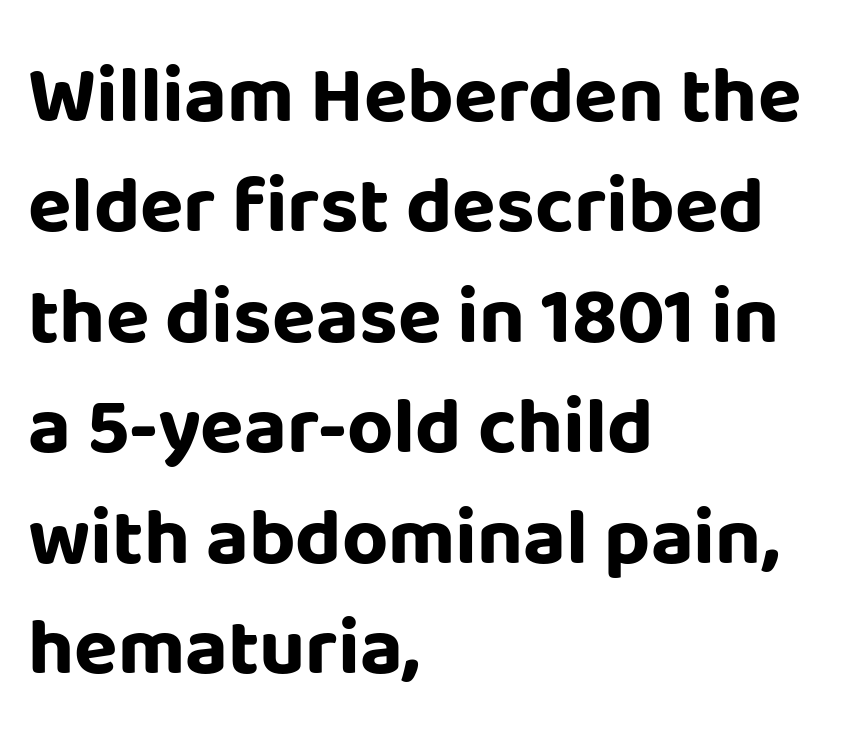
Note the varied advance widths — an 'i' is clearly narrower than an 'm'. As a designer I'd log this as weight 700, bold. These lines are set flush left with a ragged right edge. The rendering shows plain stroke endings on the letterforms — a sans-serif design. Whoever set this chose a conventional vertical rhythm.
